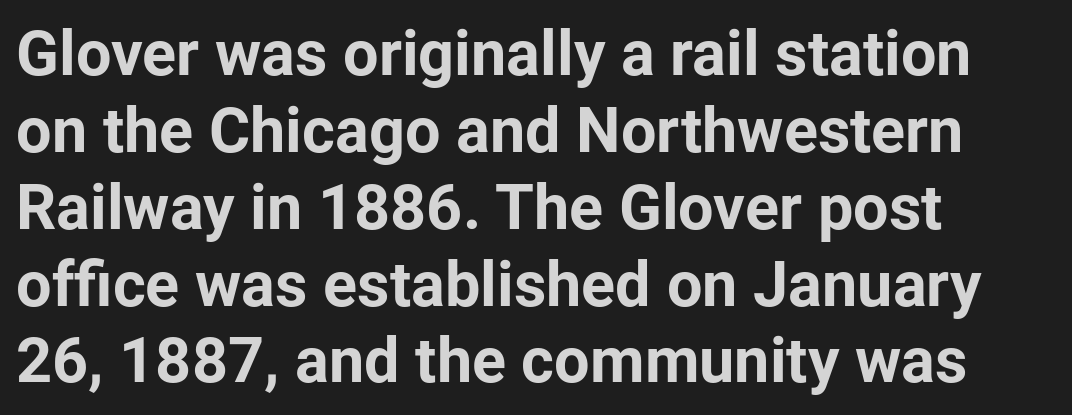
Q: Is the text bold? A: Yes.
Q: Is the text italic (slanted)? A: No, it is upright.
Q: Is the typeface a serif or a sans-serif typeface? A: Sans-serif.
Q: Is the text underlined? A: No.
Q: How is the paragraph aligned? A: Left-aligned.
Q: Is the spacing between letters normal or unusually wide? A: Normal.
Q: Width (condensed, normal, or wide)? A: Normal.
Q: Stroke contrast? A: Low.
Q: x-height? A: Medium.
Q: Monospaced? A: No.
